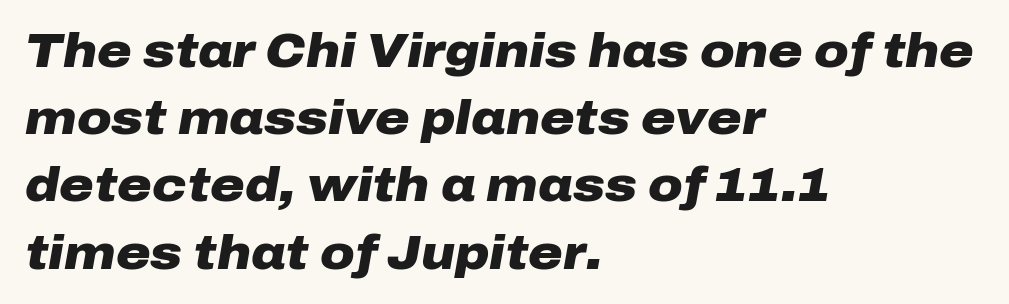
Stroke thickness is high; the sample reads as a true bold. Line beginnings align vertically; line endings do not. Nobody drew a line under any word here. Is this a fixed-width face? No — the glyphs have proportional, varying widths. Normally led — the rows are evenly, conventionally spaced. No extra tracking has been applied to these lines.
